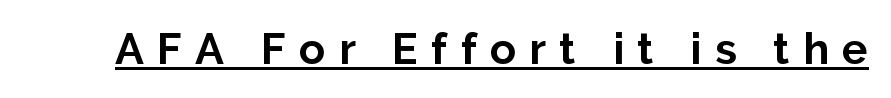
Q: Is the text bold? A: Yes.
Q: Is the text italic (slanted)? A: No, it is upright.
Q: Is the typeface a serif or a sans-serif typeface? A: Sans-serif.
Q: Is the text underlined? A: Yes.
Q: Is the spacing between letters normal or unusually wide? A: Unusually wide.
Q: Width (condensed, normal, or wide)? A: Normal.
Q: Stroke contrast? A: Low.
Q: x-height? A: Medium.
Q: Monospaced? A: No.
